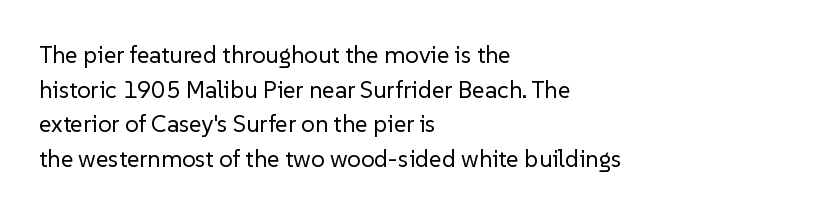
Regarding leading, the lines here are spaced in the standard way. The letters look calm and open, with moderate or lighter stems. Layout note: lines flush left. The rendering keeps characters at their native spacing. The lettering stays uniformly vertical, giving the passage a roman look. Underline: absent.
